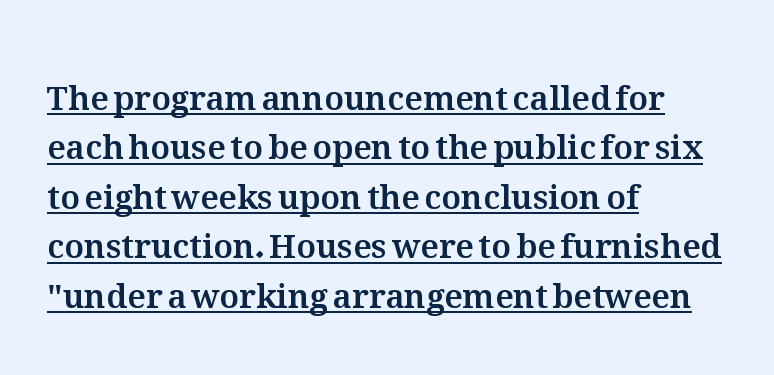
The space between consecutive lines is moderate. The setting favours the left margin, as ordinary paragraphs usually do. This is the regular roman posture of the typeface. You could call the tracking neutral — neither tight nor loose.
